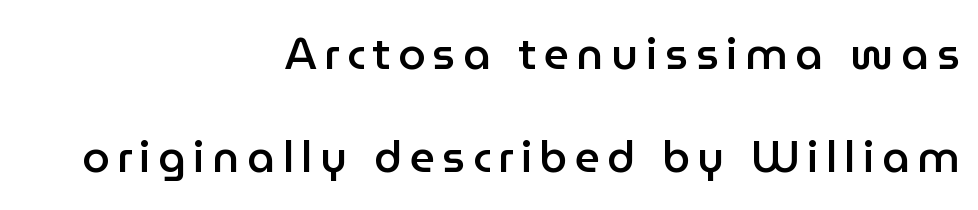
{"serif": "no", "italic": "no", "bold": "semi", "weight": "semibold", "width": "normal", "stroke_contrast": "low", "x_height": "medium", "monospaced": "no", "underline": "no", "align": "right", "line_spacing": "loose", "line_spacing_ratio": 2.34, "glyph_px": 44}
